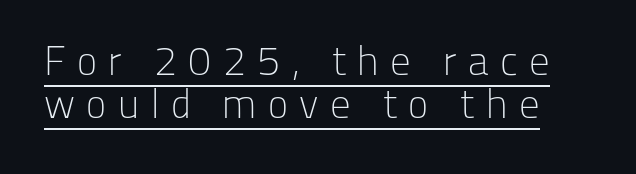
{"serif": "no", "italic": "no", "bold": "no", "weight": "light", "width": "normal", "stroke_contrast": "low", "x_height": "medium", "monospaced": "no", "underline": "yes", "line_spacing": "tight", "line_spacing_ratio": 1.06, "letter_spacing": "wide", "letter_spacing_em": 0.28, "glyph_px": 41}
